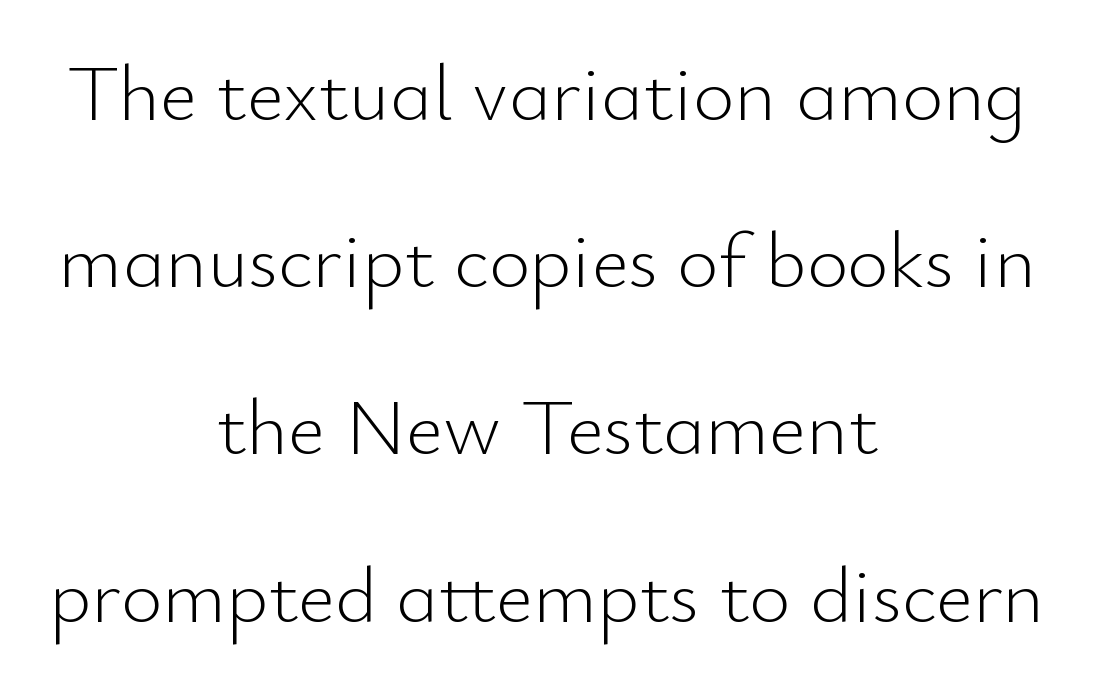
{"serif": "no", "italic": "no", "bold": "no", "weight": "light", "width": "normal", "stroke_contrast": "low", "x_height": "small", "monospaced": "no", "underline": "no", "align": "center", "line_spacing": "loose", "line_spacing_ratio": 2.09, "letter_spacing": "normal", "letter_spacing_em": 0.0, "glyph_px": 80}
